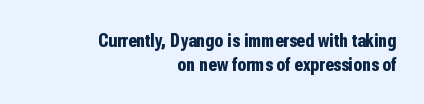
{"italic": "no", "bold": "yes", "underline": "no", "align": "right", "line_spacing_ratio": 1.2, "letter_spacing": "normal", "letter_spacing_em": 0.0, "glyph_px": 20}
